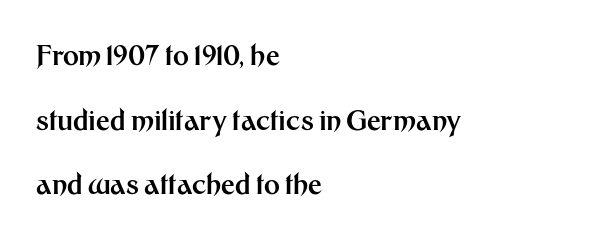
Q: Is the text bold? A: Yes.
Q: Is the text italic (slanted)? A: No, it is upright.
Q: Is the text underlined? A: No.
Q: How is the paragraph aligned? A: Left-aligned.
Q: Is the spacing between letters normal or unusually wide? A: Normal.
Q: Is the spacing between lines tight, normal or loose? A: Loose.
